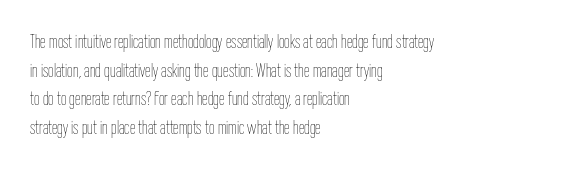
{"italic": "no", "bold": "no", "underline": "no", "align": "left", "line_spacing": "normal", "line_spacing_ratio": 1.43, "letter_spacing": "normal", "letter_spacing_em": 0.0, "glyph_px": 20}
